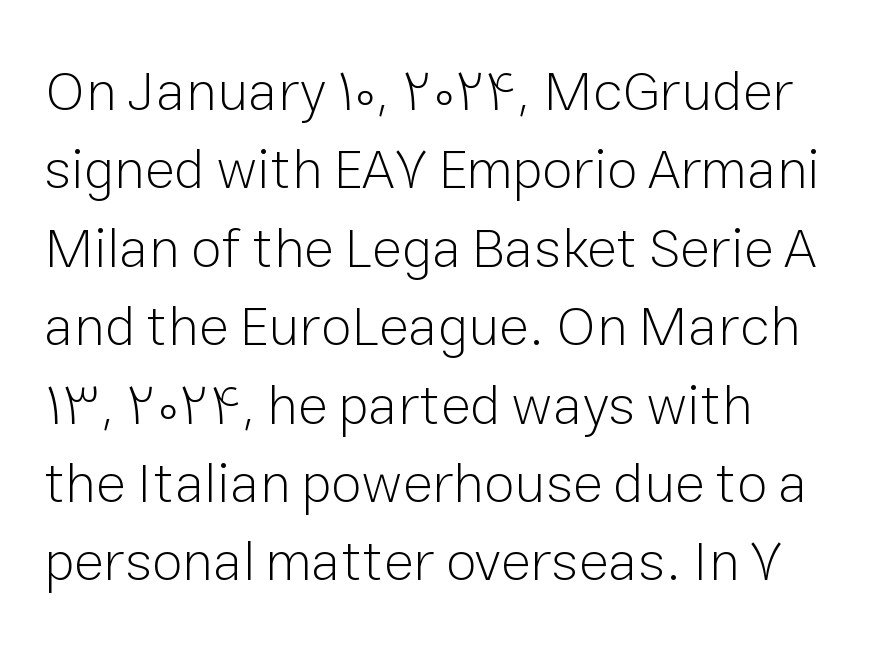
Q: Is the text bold? A: No.
Q: Is the text italic (slanted)? A: No, it is upright.
Q: Is the typeface a serif or a sans-serif typeface? A: Sans-serif.
Q: Is the text underlined? A: No.
Q: How is the paragraph aligned? A: Left-aligned.
Q: Is the spacing between letters normal or unusually wide? A: Normal.
Q: Is the spacing between lines tight, normal or loose? A: Normal.
Q: Width (condensed, normal, or wide)? A: Normal.
Q: Stroke contrast? A: Low.
Q: x-height? A: Medium.
Q: Monospaced? A: No.
